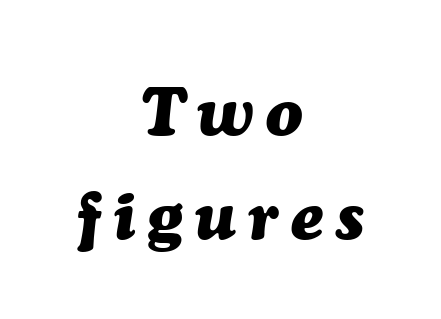
Is the type slanted? Yes — the strokes lean at a clear angle. These words are printed bold, with thick strokes throughout. Think of a printed novel: that variable character pitch is what you see here. This rendering features lettering with no underline. Is there much room between lines? A standard amount, neither cramped nor airy. Reading down the block, each line starts at a different indent, mirrored at its end.
